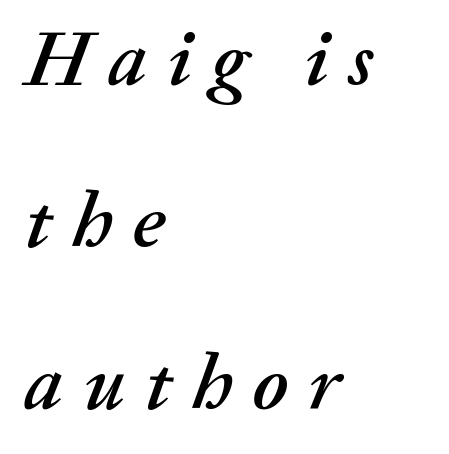
The image shows 79 px text type, italic (leaning right); set left-aligned, loose line spacing (2.05x), unusually wide letter spacing (+0.25 em), not underlined; medium stroke contrast and a medium x-height.
